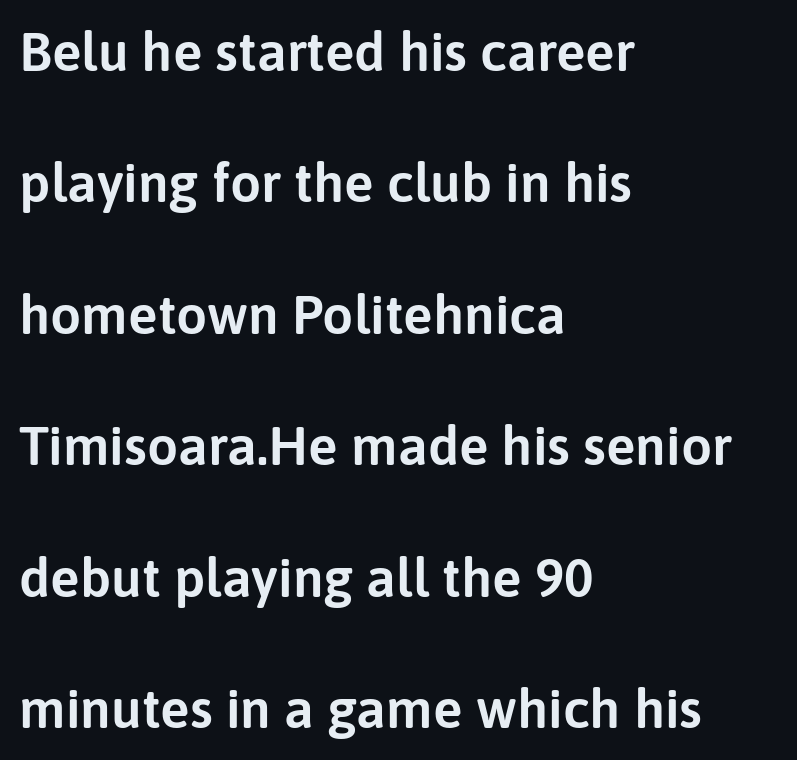
Does extra space separate the letters? No, they use regular spacing. I'd call this a sans setting — the letters go barefoot. Tall strokes in this sample are plumb rather than angled. The designer dialed line spacing up above the default. The ragged edge is on the right, which tells us the setting is flush left. This sample has the flowing, uneven cadence of proportional lettering.
